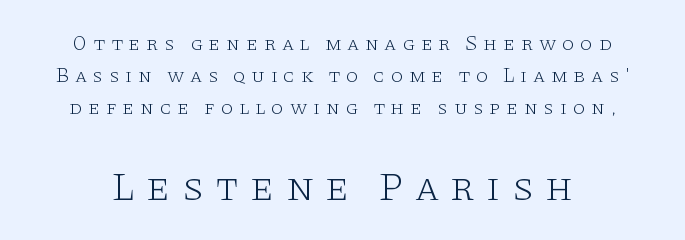
Looks like regular typesetting: each glyph gets only the width it needs. Stroke terminals: seriffed. Each stroke keeps to a modest, everyday thickness or less. Bigger letters appear in the bottom chunk; the top chunk is reduced. Look at the tracking — it's clearly loosened, letters drifting apart. Summary of vertical rhythm: regular, with standard interline spacing.
